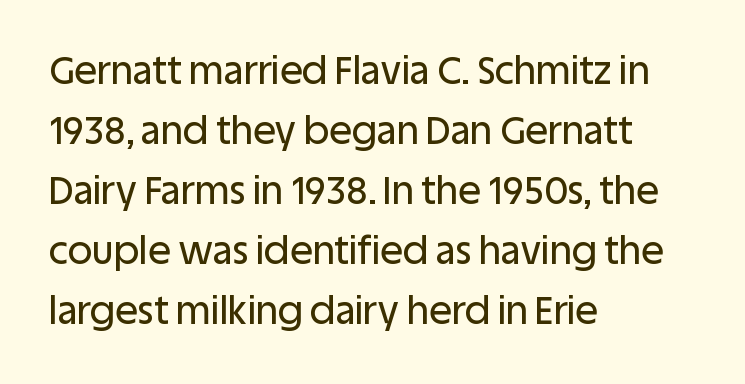
The lines sit at an ordinary, default distance from one another. One-word summary of the alignment: left. The space beneath each line is pristine and unruled. This is roman type, the default non-slanted kind. Each letter keeps its own natural width here, so spacing adapts to shape.
